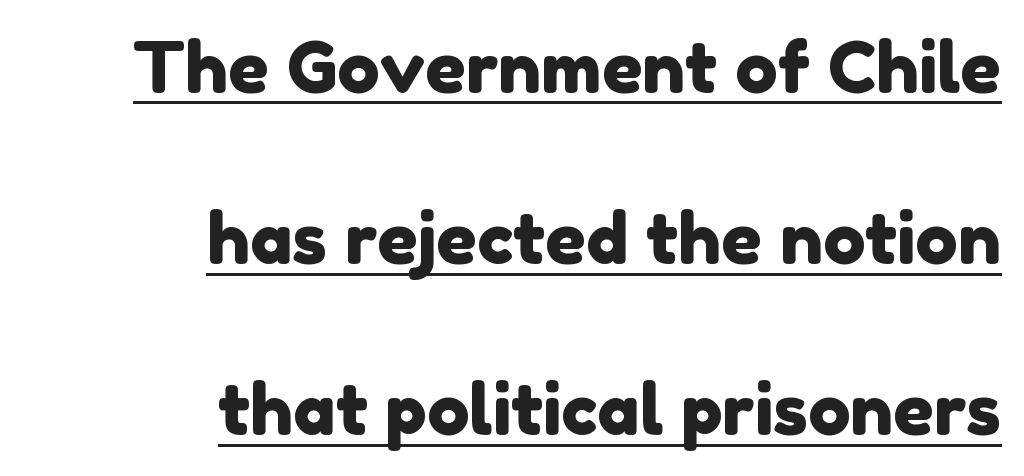
The image shows 71 px sans-serif type; set right-aligned, loose line spacing (2.41x), normal letter spacing, underlined; low stroke contrast and a medium x-height.
